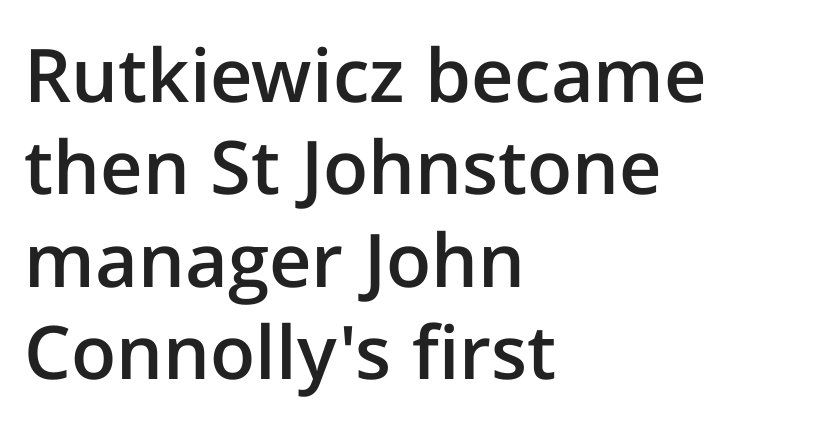
Q: Is the text bold? A: Semi-bold.
Q: Is the text italic (slanted)? A: No, it is upright.
Q: Is the typeface a serif or a sans-serif typeface? A: Sans-serif.
Q: Is the text underlined? A: No.
Q: How is the paragraph aligned? A: Left-aligned.
Q: Is the spacing between letters normal or unusually wide? A: Normal.
Q: Is the spacing between lines tight, normal or loose? A: Normal.
Q: Width (condensed, normal, or wide)? A: Normal.
Q: Stroke contrast? A: Low.
Q: x-height? A: Medium.
Q: Monospaced? A: No.
